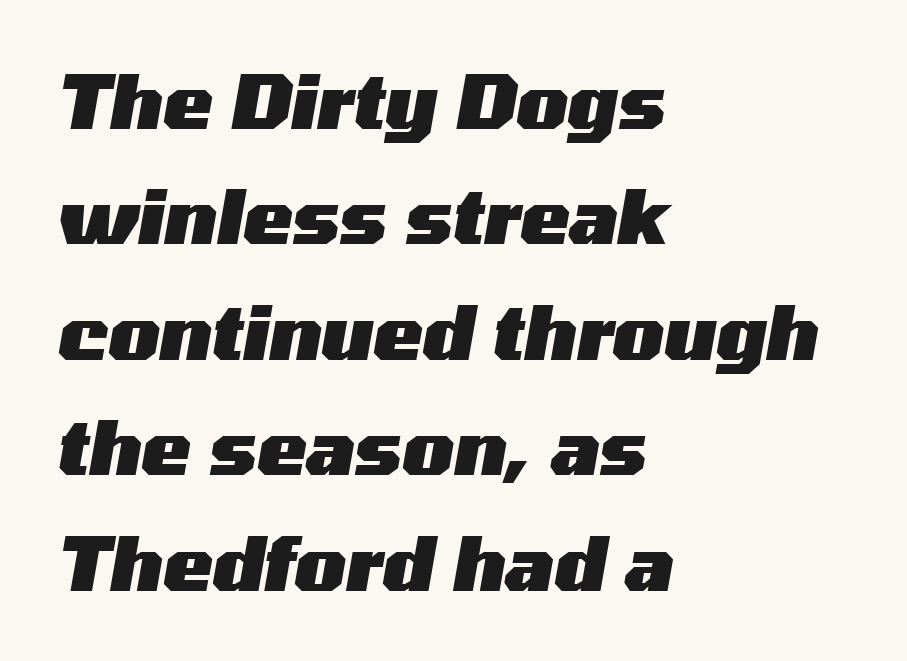
{"italic": "yes", "lean": "right", "slant_degrees": 10, "bold": "yes", "weight": "heavy", "width": "wide", "stroke_contrast": "medium", "x_height": "medium", "monospaced": "no", "underline": "no", "align": "left", "line_spacing": "normal", "line_spacing_ratio": 1.56, "letter_spacing": "normal", "letter_spacing_em": 0.0, "glyph_px": 74}
